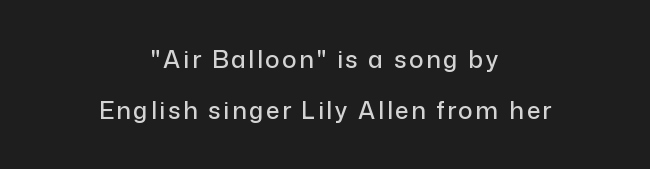
{"italic": "no", "underline": "no", "align": "center", "line_spacing": "loose", "line_spacing_ratio": 2.13, "glyph_px": 24}
